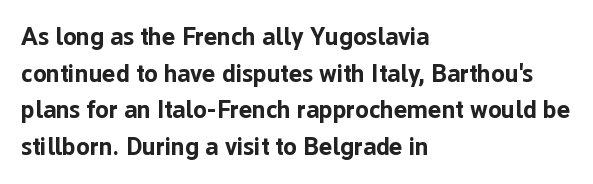
Q: Is the text bold? A: Yes.
Q: Is the text italic (slanted)? A: No, it is upright.
Q: Is the text underlined? A: No.
Q: How is the paragraph aligned? A: Left-aligned.
Q: Is the spacing between letters normal or unusually wide? A: Normal.
Q: Is the spacing between lines tight, normal or loose? A: Normal.
